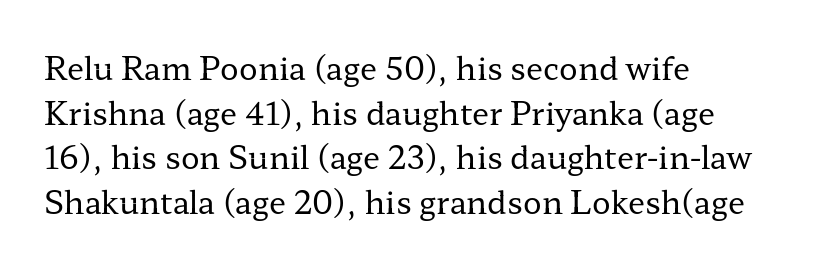
The image shows 31 px regular-weight, wide serif type, upright; set left-aligned, normal line spacing (1.44x), normal letter spacing, not underlined; low stroke contrast and a medium x-height.
